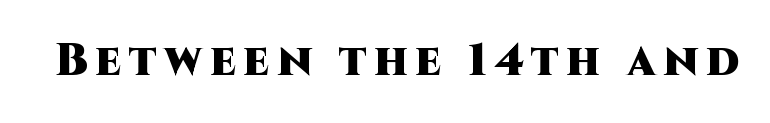
Is this a fixed-width face? No — the glyphs have proportional, varying widths. If you drew a line through each stem, it would be perfectly vertical. Weight check: bold — yes, fully. Regarding serifs, this sample does without them. This rendering features lettering with no underline.
